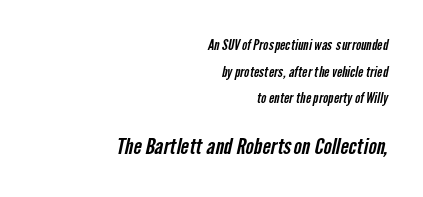
The type is set solid horizontally, with unmodified tracking. These lines stack with their right ends in a neat column. Decoration check: the copy has no underline. These two chunks differ in scale, with the bottom chunk taking the larger measure. Airy leading.
